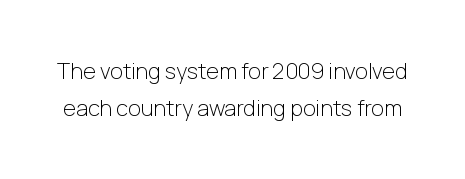
{"italic": "no", "bold": "no", "underline": "no", "line_spacing": "normal", "line_spacing_ratio": 1.69, "letter_spacing": "normal", "letter_spacing_em": 0.0, "glyph_px": 22}
